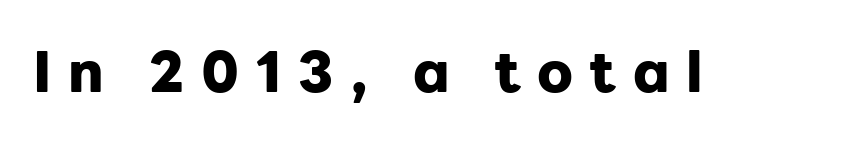
This rendering widens character spacing well past its baseline value. Thick stems and heavy bowls — unmistakably bold. Quick note: not italic, upright. The passage shown is typed in a proportional face where columns would drift. Look at the bottom of the vertical strokes: they stop flat, with no serifs. The foot of each line stays bare and open.
